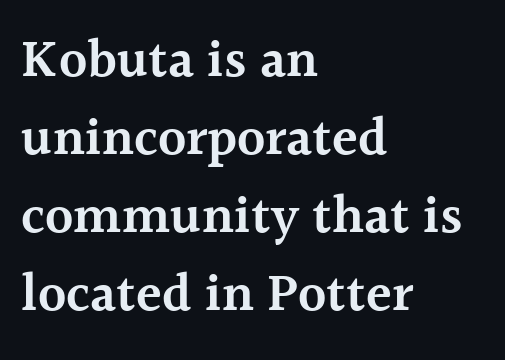
Horizontal bands of white between lines are of average thickness. Underline: absent. No extra tracking has been applied to these lines. A typesetter would call this proportional, since set widths differ per character. These lines are composed in type with serifs.
